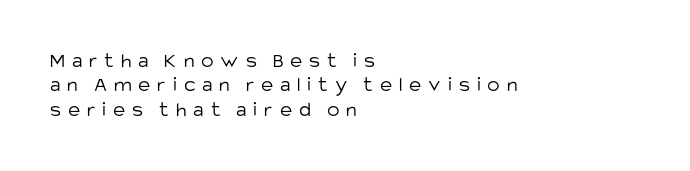
The image shows 21 px text type, upright; set left-aligned, line spacing 1.16x, unusually wide letter spacing (+0.33 em), not underlined.
